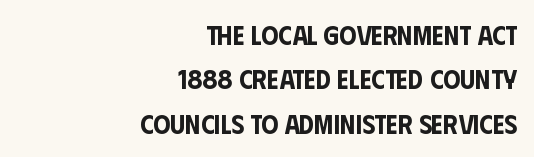
The image shows 27 px text type, upright; set right-aligned, normal line spacing (1.64x), normal letter spacing, not underlined.
